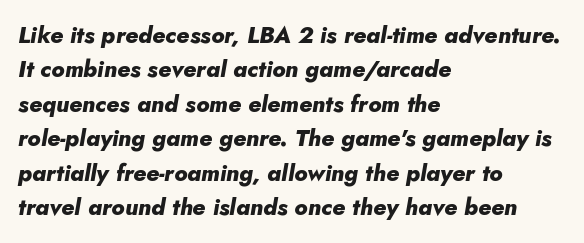
Q: Is the text bold? A: Yes.
Q: Is the text italic (slanted)? A: Yes, it leans right by about 10 degrees.
Q: Is the text underlined? A: No.
Q: How is the paragraph aligned? A: Left-aligned.
Q: Is the spacing between letters normal or unusually wide? A: Normal.
Q: Is the spacing between lines tight, normal or loose? A: Normal.
